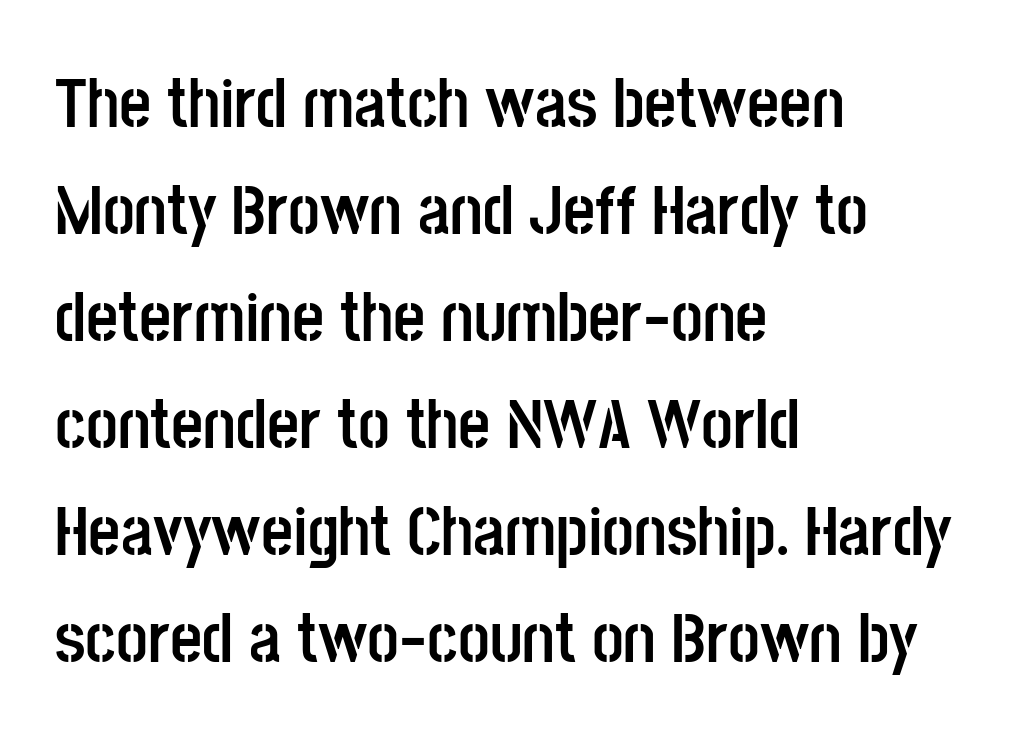
Students, note that the glyphs here touch the page at normal intervals. Chunky letters — that's bold for sure. The typeface chosen for these lines omits serifs. A bare baseline throughout the passage.
